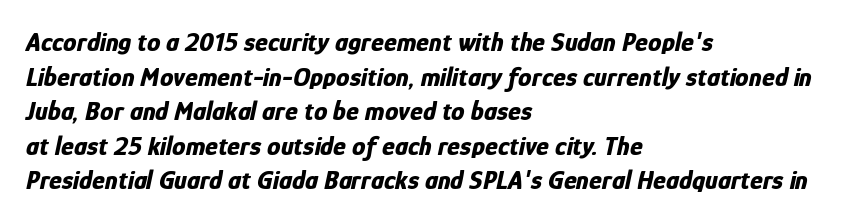
The image shows 27 px bold type, italic (leaning right); set left-aligned, normal line spacing (1.28x), normal letter spacing, not underlined.
